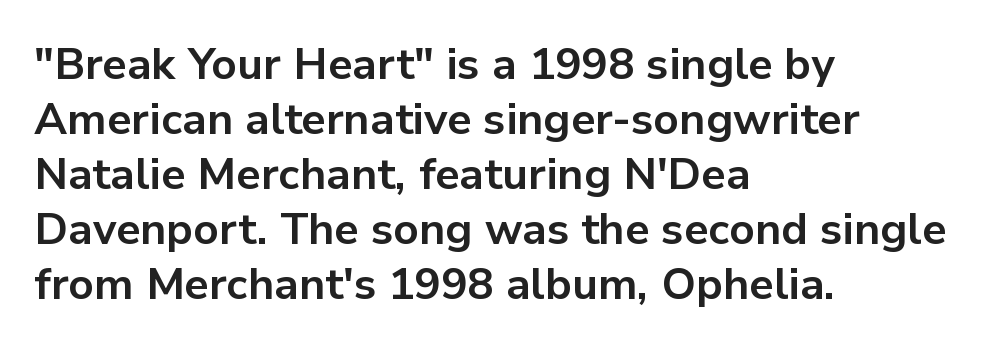
{"serif": "no", "italic": "no", "bold": "yes", "weight": "bold", "width": "normal", "stroke_contrast": "low", "x_height": "medium", "monospaced": "no", "underline": "no", "align": "left", "line_spacing": "normal", "line_spacing_ratio": 1.25, "letter_spacing": "normal", "letter_spacing_em": 0.0, "glyph_px": 44}
